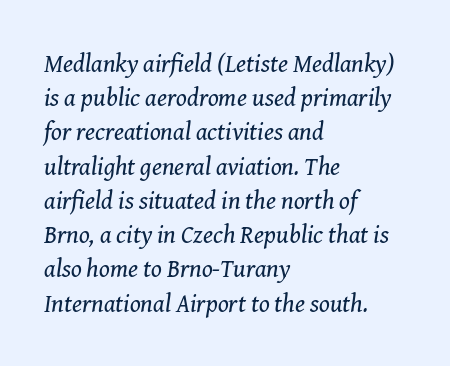
Visually the block forms a straight wall on the left and a jagged coastline on the right. The whole block is typeset with a tilt. Decoration check: the copy has no underline. The face used here is rendered with its standard letterfit. The passage shown is not bold in any degree.
